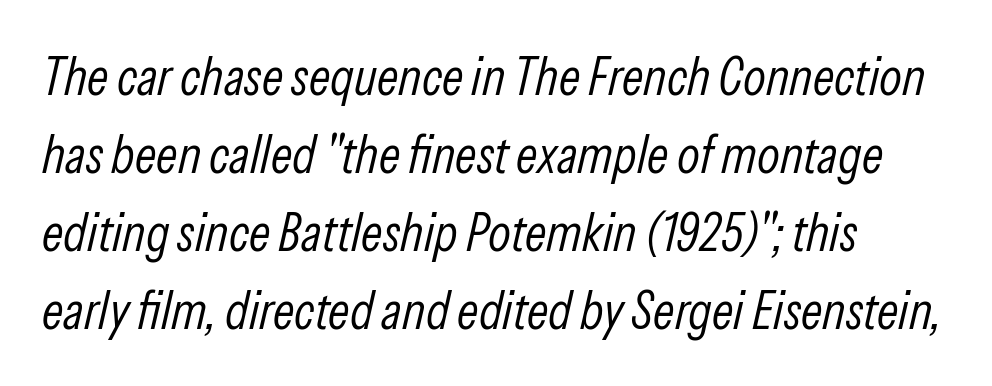
{"italic": "yes", "lean": "right", "slant_degrees": 13, "bold": "no", "weight": "light", "width": "condensed", "stroke_contrast": "low", "x_height": "medium", "monospaced": "no", "underline": "no", "align": "left", "line_spacing": "normal", "line_spacing_ratio": 1.47, "letter_spacing": "normal", "letter_spacing_em": 0.0, "glyph_px": 53}
